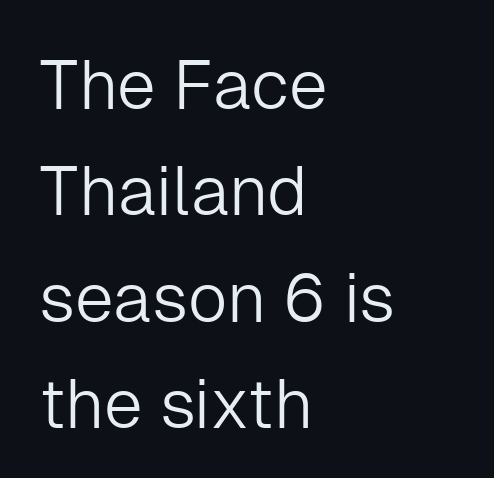
{"serif": "no", "italic": "no", "bold": "no", "weight": "light", "width": "normal", "stroke_contrast": "low", "x_height": "medium", "monospaced": "no", "underline": "no", "align": "left", "line_spacing": "normal", "line_spacing_ratio": 1.54, "letter_spacing": "normal", "letter_spacing_em": 0.0, "glyph_px": 69}
